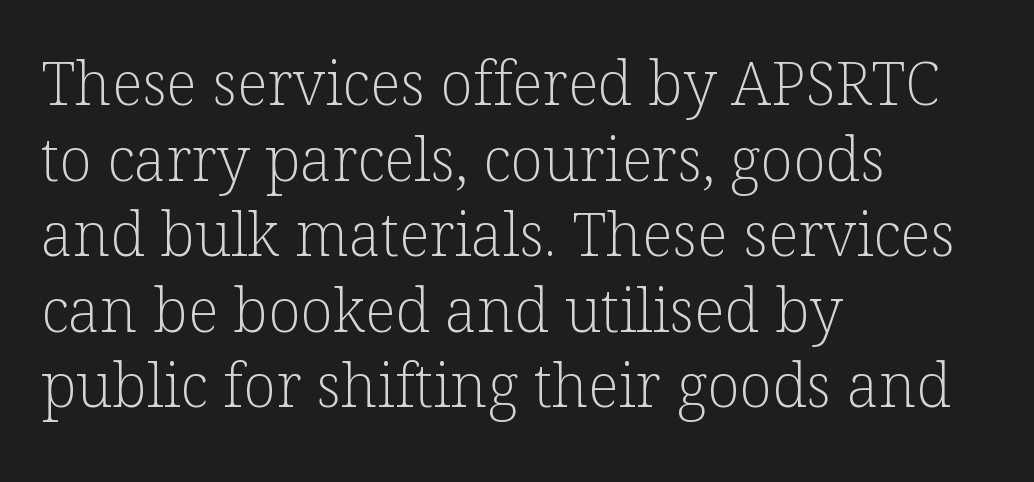
{"serif": "yes", "italic": "no", "bold": "no", "weight": "light", "width": "normal", "stroke_contrast": "low", "x_height": "medium", "monospaced": "no", "underline": "no", "align": "left", "line_spacing": "normal", "line_spacing_ratio": 1.26, "letter_spacing": "normal", "letter_spacing_em": 0.0, "glyph_px": 60}
